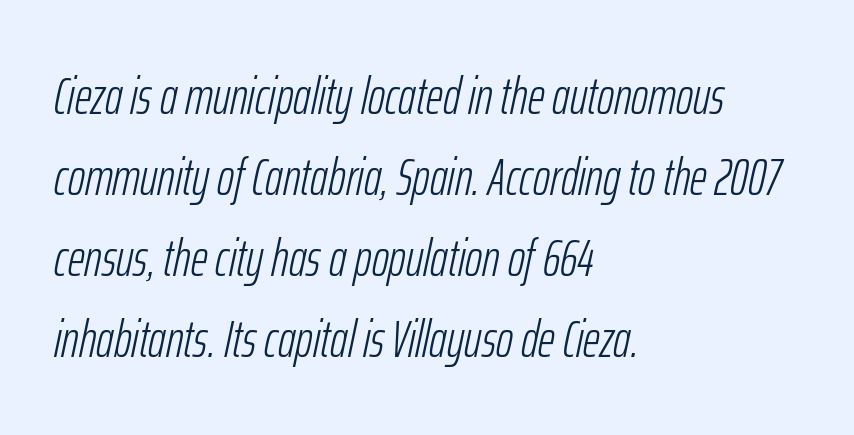
Caption: standard tracking, unaltered. It's the slanting kind of type. This sample keeps an unexceptional amount of space between lines. Only glyphs here, with clear space below each row. The ragged edge is on the right, which tells us the setting is flush left.
